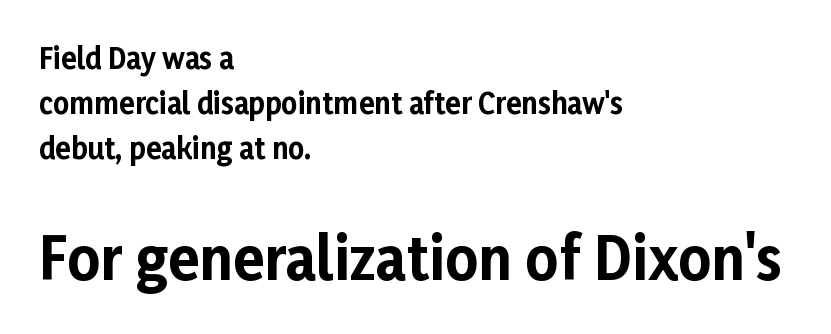
Note: no serifs on the glyphs. Here the designer chose a conventional face with non-uniform glyph widths. Each row of text sits above clean, open space. The face used here is rendered with its standard letterfit. Typeset ragged right — the left edge is the straight one. The specimen reads as upright at a glance.
